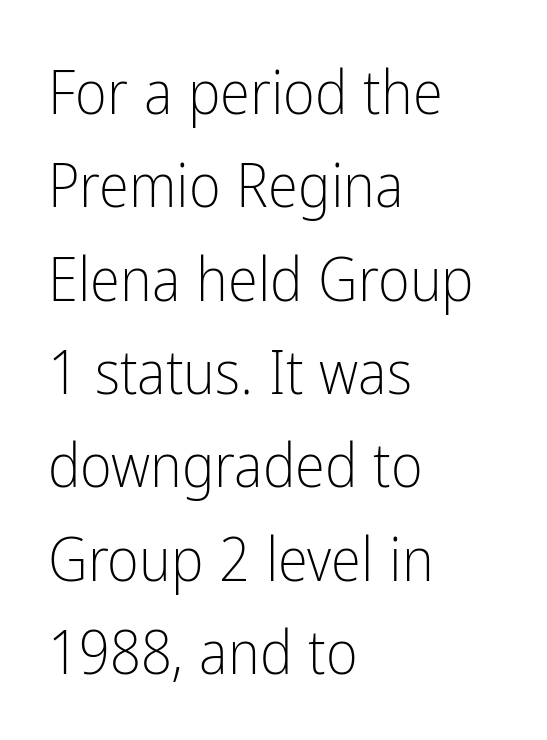
The image shows 61 px light, condensed sans-serif type, upright; set left-aligned, normal line spacing (1.53x), normal letter spacing, not underlined; low stroke contrast and a medium x-height.
